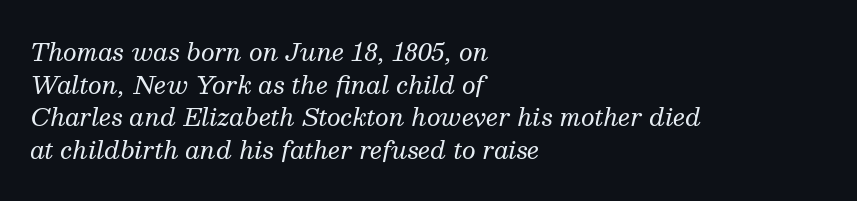
The image shows 24 px text type, italic (leaning right); set left-aligned, normal line spacing (1.36x), normal letter spacing, not underlined.
